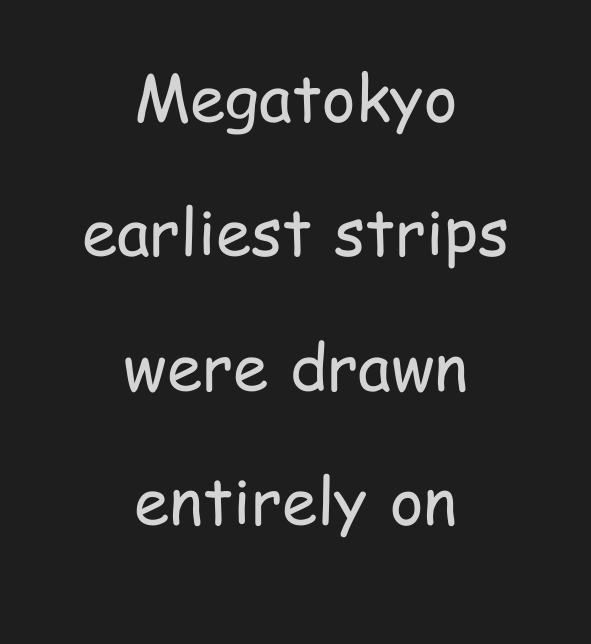
Compared with a typical body face, this is equally light or lighter still. Unlike a traditional serif, this face leaves its strokes unadorned. A typesetter would call this proportional, since set widths differ per character. Only glyphs here, with clear space below each row. Nothing unusual about the tracking: characters are spaced as the font intends. A student would call this center alignment; a typographer would say set centered.
